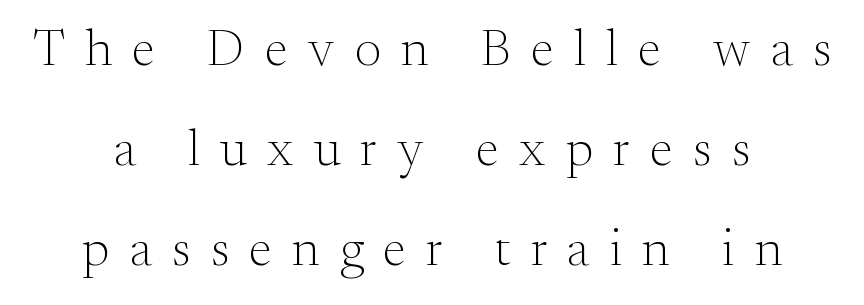
{"serif": "yes", "italic": "no", "bold": "no", "weight": "light", "width": "normal", "stroke_contrast": "medium", "x_height": "small", "monospaced": "no", "underline": "no", "align": "center", "line_spacing": "loose", "line_spacing_ratio": 1.92, "letter_spacing": "wide", "letter_spacing_em": 0.39, "glyph_px": 52}
